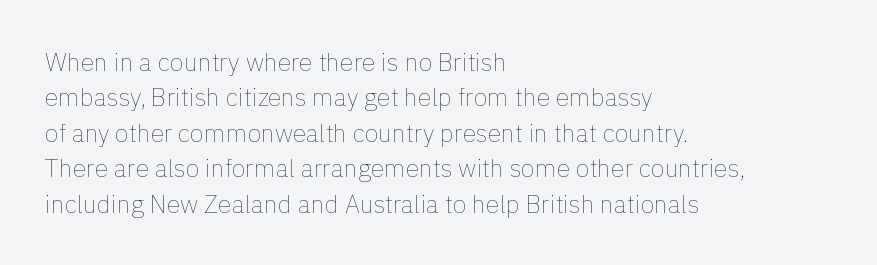
Q: Is the text bold? A: No.
Q: Is the text italic (slanted)? A: No, it is upright.
Q: Is the text underlined? A: No.
Q: How is the paragraph aligned? A: Left-aligned.
Q: Is the spacing between letters normal or unusually wide? A: Normal.
Q: Is the spacing between lines tight, normal or loose? A: Normal.
